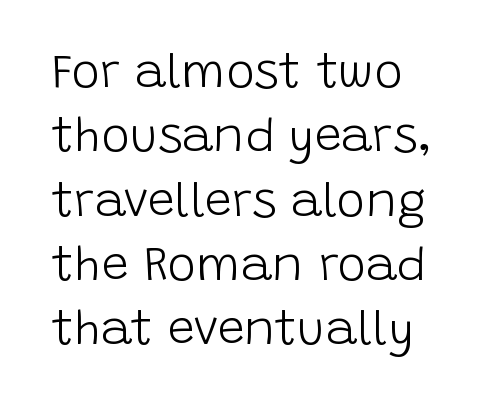
Unmarked baselines from the first word to the last. One glance says typical: line gaps are just what's usual. Every character sits straight up, as roman type does. The letterforms sit at book weight or below.
